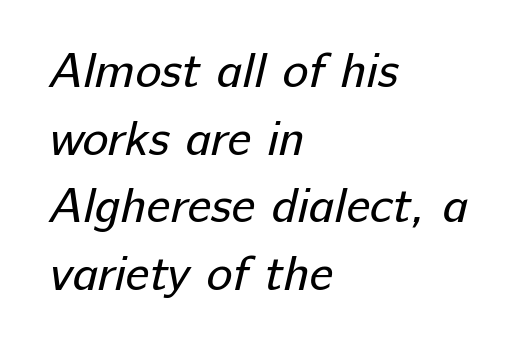
{"serif": "no", "bold": "no", "weight": "regular", "width": "normal", "stroke_contrast": "low", "x_height": "medium", "monospaced": "no", "underline": "no", "align": "left", "line_spacing": "normal", "line_spacing_ratio": 1.38, "letter_spacing": "normal", "letter_spacing_em": 0.0, "glyph_px": 49}
